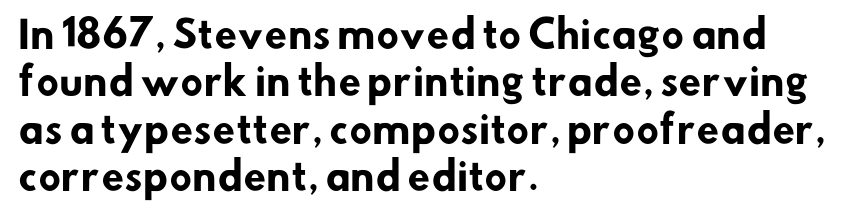
Q: Is the text bold? A: Yes.
Q: Is the typeface a serif or a sans-serif typeface? A: Sans-serif.
Q: Is the text underlined? A: No.
Q: How is the paragraph aligned? A: Left-aligned.
Q: Is the spacing between letters normal or unusually wide? A: Normal.
Q: Is the spacing between lines tight, normal or loose? A: Normal.
Q: Width (condensed, normal, or wide)? A: Normal.
Q: Stroke contrast? A: Low.
Q: x-height? A: Small.
Q: Monospaced? A: No.
